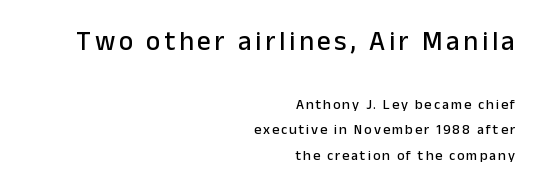
{"italic": "no", "underline": "no", "align": "right", "line_spacing_ratio": 1.85, "larger_block": "first", "size_ratio": 1.93, "glyph_px": 27}
